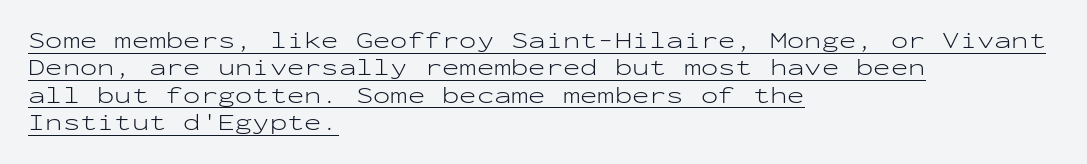
{"italic": "no", "bold": "no", "underline": "yes", "align": "left", "line_spacing_ratio": 1.19, "letter_spacing": "normal", "letter_spacing_em": 0.0, "glyph_px": 23}
